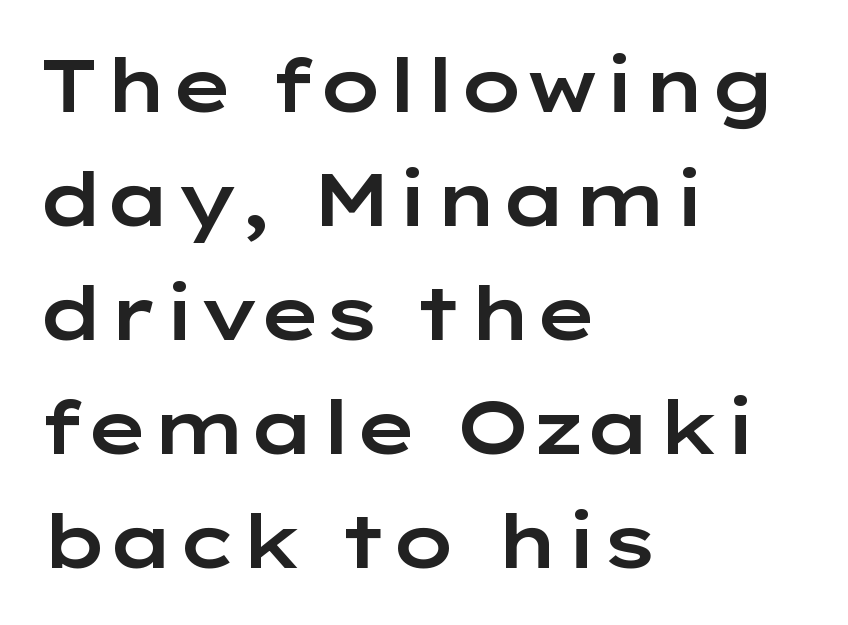
The image shows 74 px wide sans-serif type, upright; set left-aligned, normal line spacing (1.54x), normal letter spacing, not underlined; low stroke contrast and a medium x-height.
